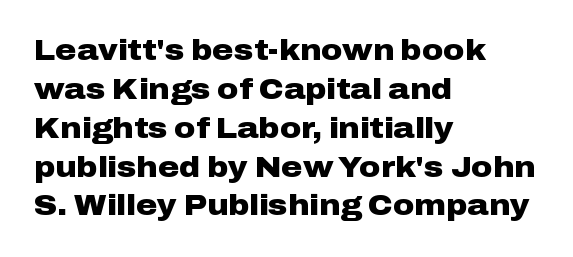
The image shows 29 px heavy, wide sans-serif type, upright; set left-aligned, normal line spacing (1.34x), normal letter spacing, not underlined; low stroke contrast and a medium x-height.
